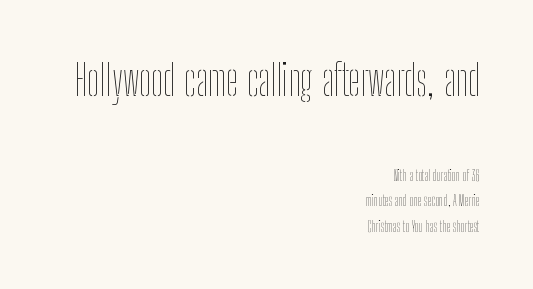
The image shows 43 px thin, condensed type, upright; set right-aligned, line spacing 1.84x, normal letter spacing, not underlined; the first (top) block is 3.07x larger; low stroke contrast and a medium x-height.
